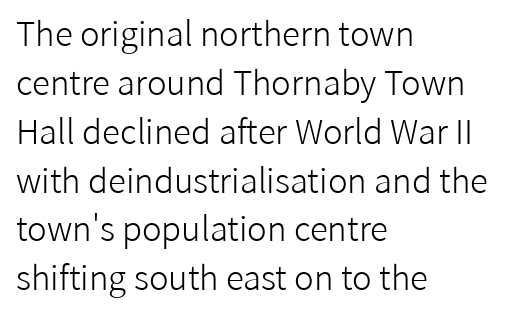
This sample is left-justified, so line endings fall wherever the words run out. Each stroke keeps to a modest, everyday thickness or less. Any mark beneath the type? The region is blank. You could not count columns in this text — the font is proportionally spaced.
